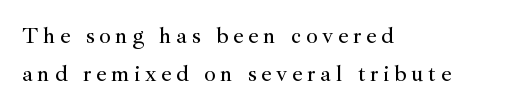
Q: Is the text italic (slanted)? A: No, it is upright.
Q: Is the text underlined? A: No.
Q: How is the paragraph aligned? A: Left-aligned.
Q: Is the spacing between letters normal or unusually wide? A: Unusually wide.
Q: Is the spacing between lines tight, normal or loose? A: Normal.
